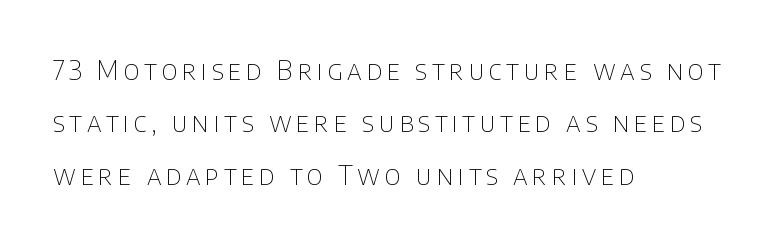
{"italic": "no", "bold": "no", "underline": "no", "align": "left", "line_spacing": "loose", "line_spacing_ratio": 2.01, "glyph_px": 26}
